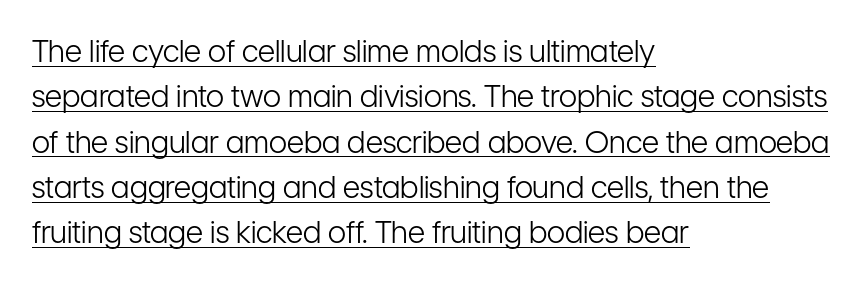
Layout note: lines flush left. Quick note: interline space is typical. Honestly, the underline is the first thing you notice here. Look at the tracking — it's just the regular setting, nothing added. Think standard paragraph weight, or any step lighter than that.
